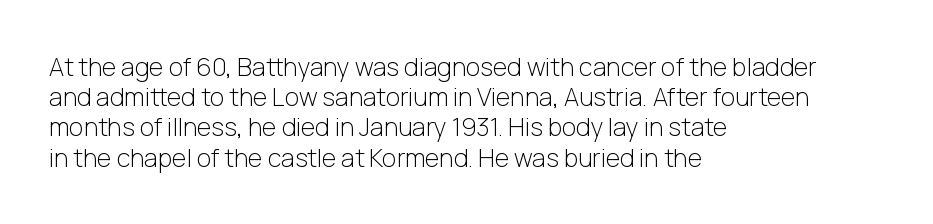
The image shows 25 px text type, upright; set left-aligned, line spacing 1.21x, normal letter spacing, not underlined.
